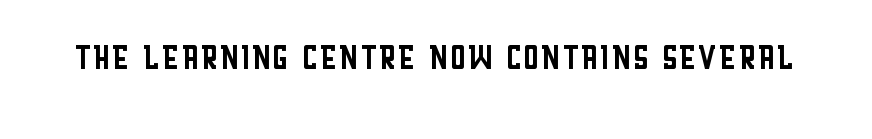
The image shows 44 px regular-weight, condensed sans-serif type, upright; set normal letter spacing, not underlined; low stroke contrast and a large x-height.
